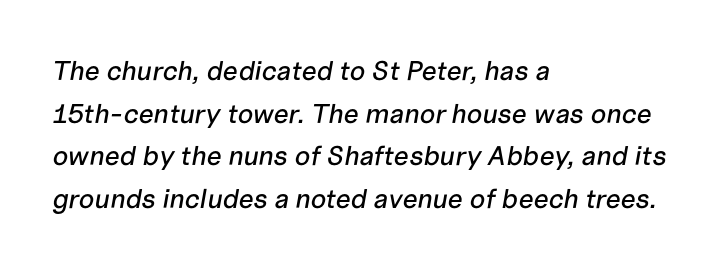
Where is the straight margin? On the left. The letterforms sit shoulder to shoulder at normal distance. Observe the lean: these are italic letterforms. The block of text has a typical density, with ordinary space between rows. Any mark beneath the type? The region is blank.
